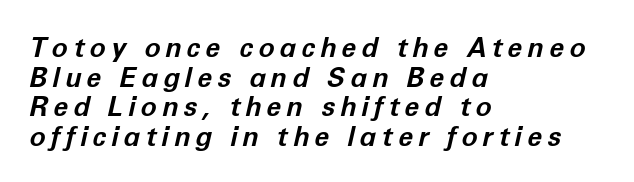
Check the space under the baseline: it is left empty. This is oblique type, the kind used for emphasis or titles. Visually the block forms a straight wall on the left and a jagged coastline on the right. Strong, thick strokes mark this as bold type. Students, observe: this is what under-led, compact text looks like.
